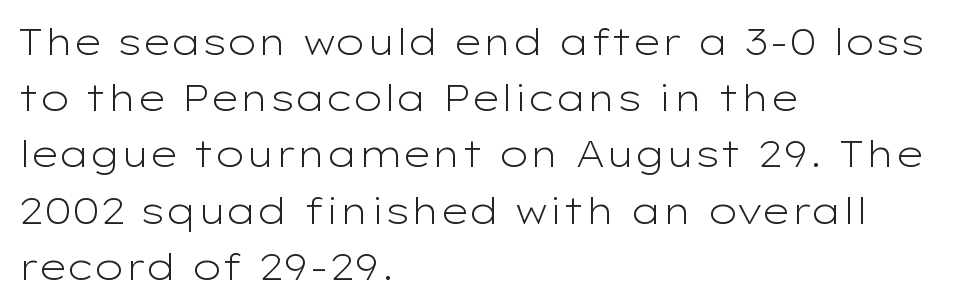
The image shows 37 px light, wide sans-serif type, upright; set left-aligned, normal line spacing (1.52x), normal letter spacing, not underlined; low stroke contrast and a medium x-height.
